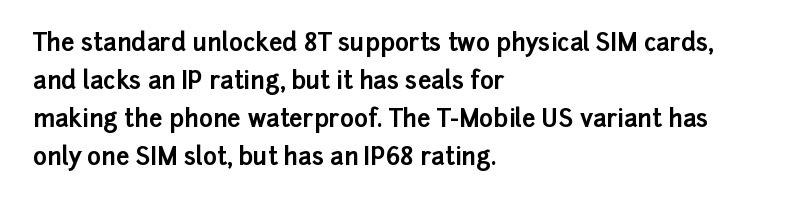
The space between consecutive lines is moderate. Alignment: flush left. The passage shown is not underscored anywhere. The type is set solid horizontally, with unmodified tracking. The characters look thick and weighty, a clear bold. Unlike italic type, these characters show no tilt at all.
